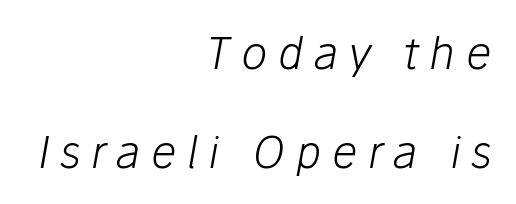
Q: Is the text bold? A: No.
Q: Is the text italic (slanted)? A: Yes, it leans right by about 10 degrees.
Q: Is the text underlined? A: No.
Q: How is the paragraph aligned? A: Right-aligned.
Q: Is the spacing between letters normal or unusually wide? A: Unusually wide.
Q: Is the spacing between lines tight, normal or loose? A: Loose.
Q: Width (condensed, normal, or wide)? A: Normal.
Q: Stroke contrast? A: Low.
Q: x-height? A: Medium.
Q: Monospaced? A: No.
